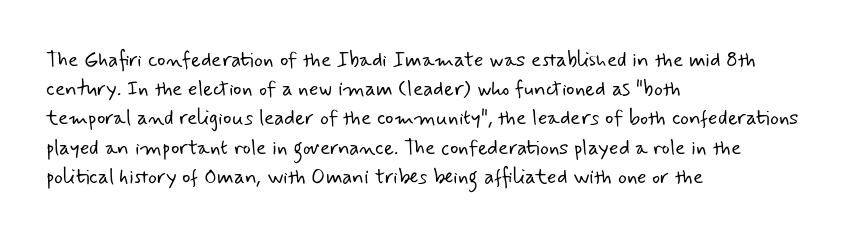
{"bold": "no", "underline": "no", "align": "left", "line_spacing": "normal", "line_spacing_ratio": 1.39, "letter_spacing": "normal", "letter_spacing_em": 0.0, "glyph_px": 21}
